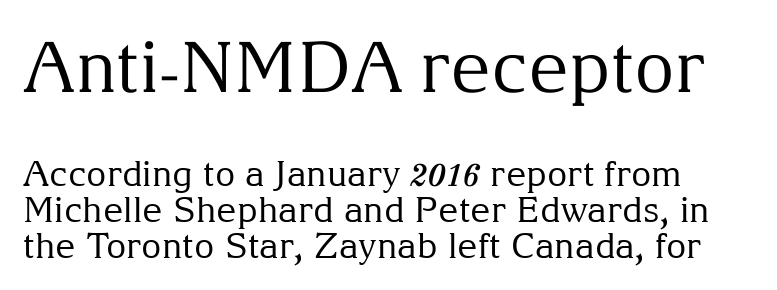
The image shows 70 px regular-weight serif type, upright; set tight line spacing (1.03x), normal letter spacing, not underlined; the first (top) block is 2.0x larger; medium stroke contrast and a medium x-height.
